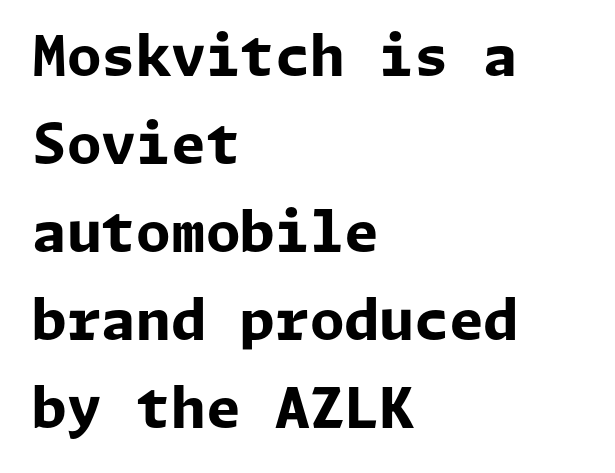
{"serif": "no", "italic": "no", "bold": "yes", "weight": "bold", "width": "normal", "stroke_contrast": "low", "x_height": "medium", "underline": "no", "align": "left", "line_spacing": "normal", "line_spacing_ratio": 1.57, "letter_spacing": "normal", "letter_spacing_em": 0.0, "glyph_px": 56}
